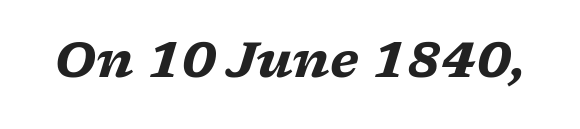
{"serif": "yes", "italic": "yes", "lean": "right", "slant_degrees": 17, "bold": "yes", "weight": "heavy", "width": "wide", "stroke_contrast": "low", "x_height": "medium", "monospaced": "no", "underline": "no", "letter_spacing": "normal", "letter_spacing_em": 0.0, "glyph_px": 48}
